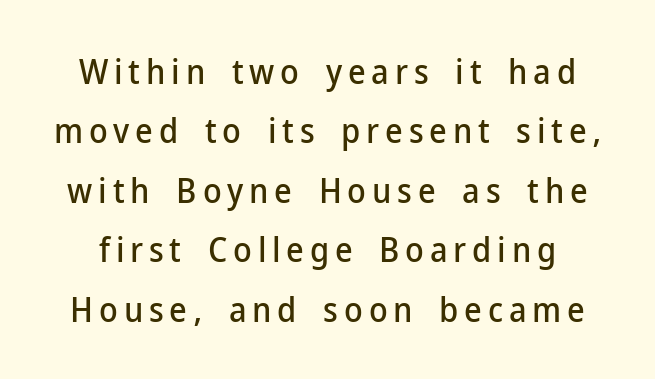
No feet cap the strokes, marking this as sans-serif type. Just letters on the line, the space beneath them empty. The passage shown is typed in a proportional face where columns would drift. Nope, not italic — everything's standing straight.
